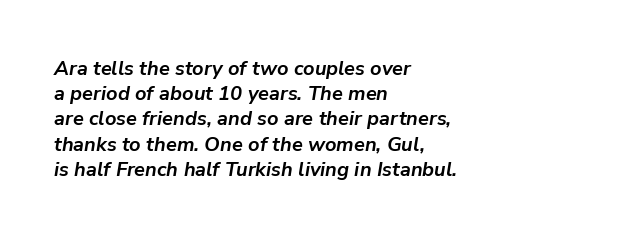
The image shows 20 px bold type, italic (leaning right); set left-aligned, normal line spacing (1.26x), normal letter spacing, not underlined.
